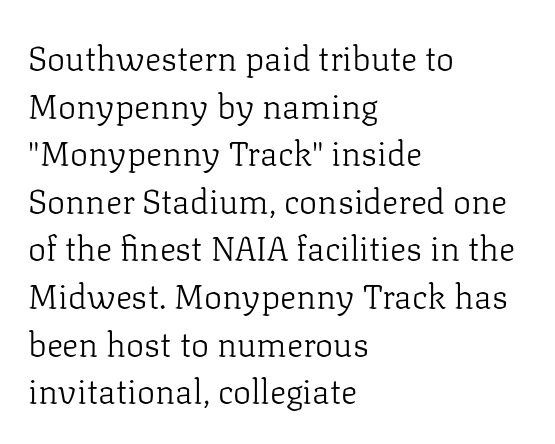
The image shows 34 px light serif type, upright; set left-aligned, normal line spacing (1.4x), normal letter spacing, not underlined; low stroke contrast and a medium x-height.
